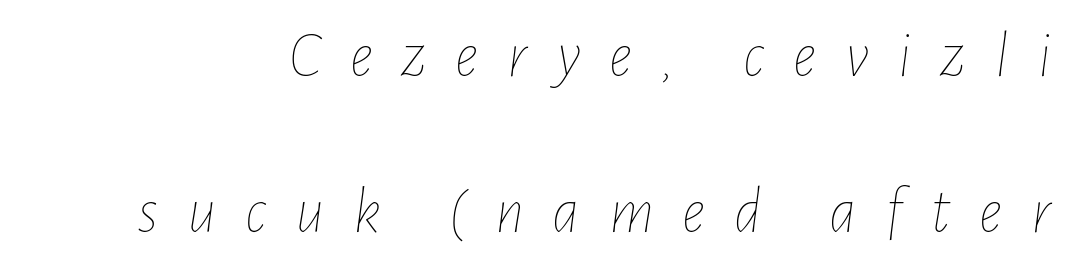
The letterforms stand isolated, each surrounded by extra space. Do the characters align in a grid? No, the font is proportional. The passage shown leans; its letterforms are oblique. Underlining? Definitely not there.
